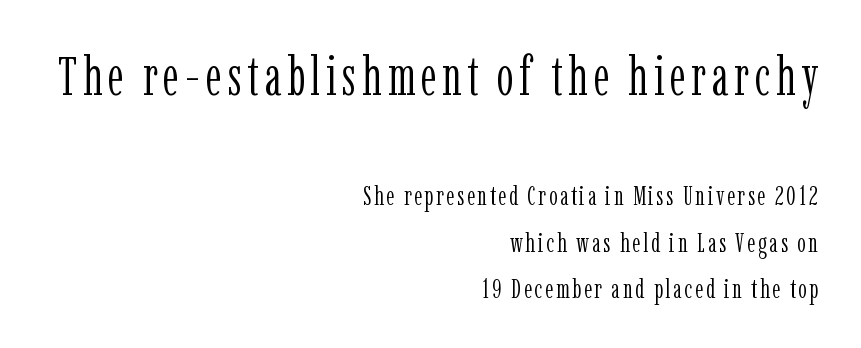
Teacher's note: observe the even right margin — that is flush-right alignment. Note: larger setting up top, smaller setting below. This reads as an unemphasized weight, regular at the heaviest. The letters advance in unequal steps, a hallmark of proportional type. Has an underline been added? It has not. The characters display serif detailing at their extremities.
